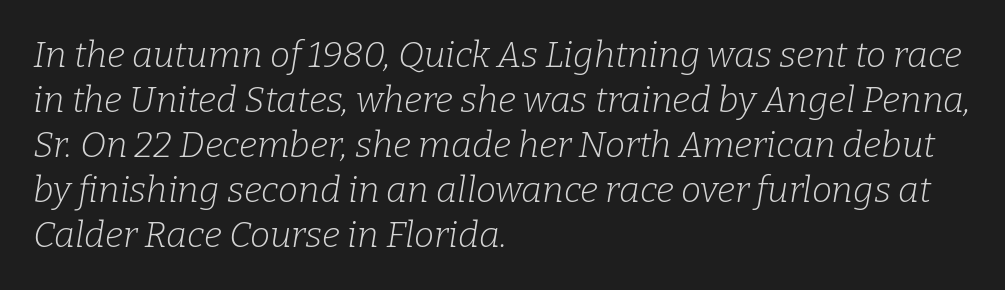
{"serif": "yes", "italic": "yes", "lean": "right", "slant_degrees": 9, "bold": "no", "weight": "light", "width": "normal", "stroke_contrast": "low", "x_height": "medium", "monospaced": "no", "underline": "no", "align": "left", "line_spacing": "normal", "line_spacing_ratio": 1.25, "letter_spacing": "normal", "letter_spacing_em": 0.0, "glyph_px": 36}
